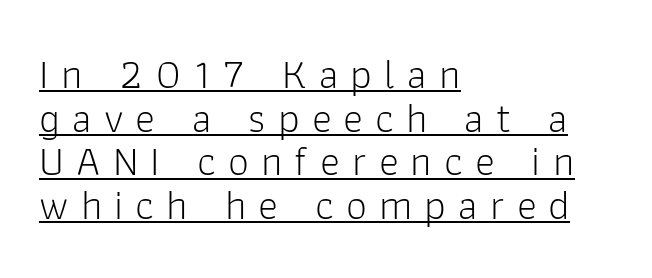
Q: Is the text bold? A: No.
Q: Is the text italic (slanted)? A: No, it is upright.
Q: Is the typeface a serif or a sans-serif typeface? A: Sans-serif.
Q: Is the text underlined? A: Yes.
Q: How is the paragraph aligned? A: Left-aligned.
Q: Is the spacing between letters normal or unusually wide? A: Unusually wide.
Q: Is the spacing between lines tight, normal or loose? A: Tight.
Q: Width (condensed, normal, or wide)? A: Normal.
Q: Stroke contrast? A: Low.
Q: x-height? A: Medium.
Q: Monospaced? A: No.
